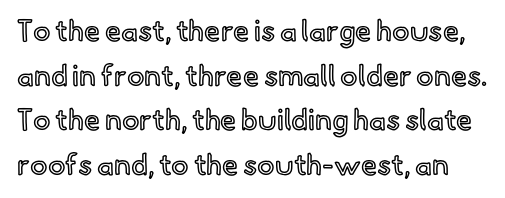
Q: Is the text italic (slanted)? A: No, it is upright.
Q: Is the text underlined? A: No.
Q: Is the spacing between letters normal or unusually wide? A: Normal.
Q: Is the spacing between lines tight, normal or loose? A: Normal.
Q: Width (condensed, normal, or wide)? A: Normal.
Q: x-height? A: Small.
Q: Monospaced? A: No.
